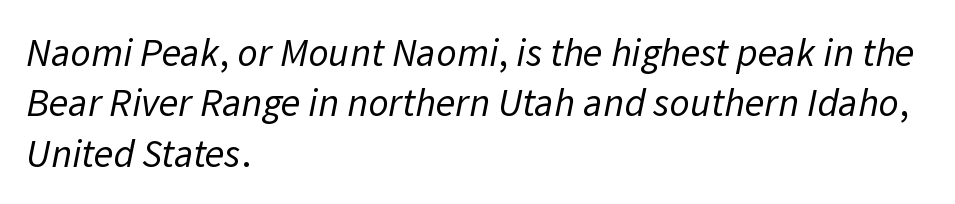
{"serif": "no", "bold": "no", "weight": "regular", "width": "normal", "stroke_contrast": "low", "x_height": "medium", "monospaced": "no", "underline": "no", "align": "left", "line_spacing": "normal", "line_spacing_ratio": 1.26, "letter_spacing": "normal", "letter_spacing_em": 0.0, "glyph_px": 40}
